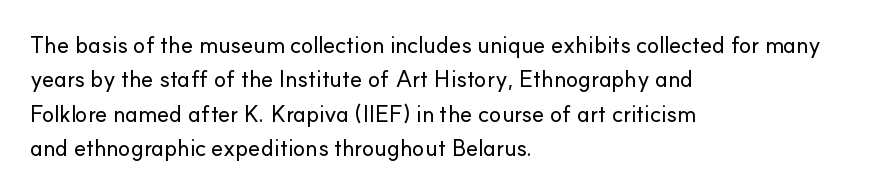
Q: Is the text italic (slanted)? A: No, it is upright.
Q: Is the text underlined? A: No.
Q: How is the paragraph aligned? A: Left-aligned.
Q: Is the spacing between letters normal or unusually wide? A: Normal.
Q: Is the spacing between lines tight, normal or loose? A: Normal.
